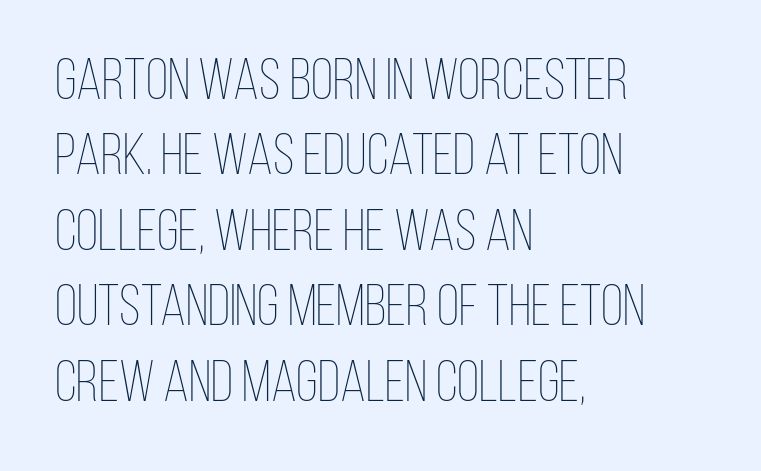
The image shows 58 px thin, condensed type, upright; set left-aligned, normal line spacing (1.3x), normal letter spacing, not underlined; low stroke contrast and a large x-height.
